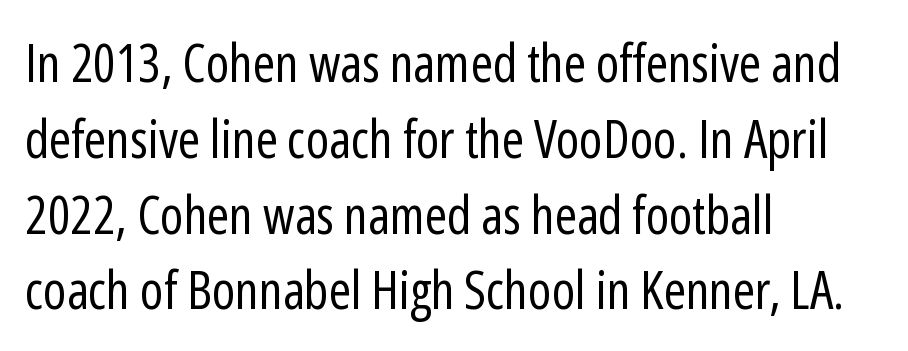
Q: Is the text bold? A: No.
Q: Is the text italic (slanted)? A: No, it is upright.
Q: Is the typeface a serif or a sans-serif typeface? A: Sans-serif.
Q: Is the text underlined? A: No.
Q: How is the paragraph aligned? A: Left-aligned.
Q: Is the spacing between letters normal or unusually wide? A: Normal.
Q: Is the spacing between lines tight, normal or loose? A: Normal.
Q: Width (condensed, normal, or wide)? A: Condensed.
Q: Stroke contrast? A: Low.
Q: x-height? A: Medium.
Q: Monospaced? A: No.
